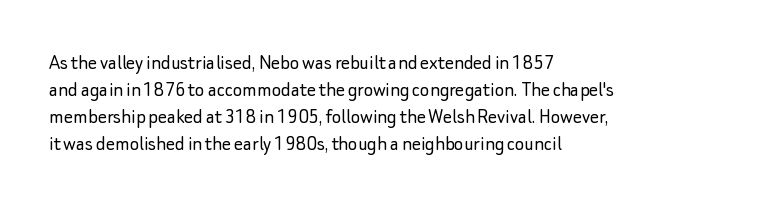
Q: Is the text bold? A: No.
Q: Is the text italic (slanted)? A: No, it is upright.
Q: Is the text underlined? A: No.
Q: How is the paragraph aligned? A: Left-aligned.
Q: Is the spacing between letters normal or unusually wide? A: Normal.
